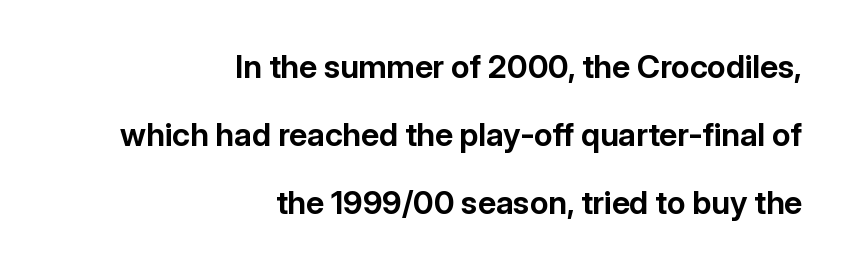
{"serif": "no", "italic": "no", "bold": "yes", "weight": "bold", "width": "normal", "stroke_contrast": "low", "x_height": "medium", "monospaced": "no", "underline": "no", "align": "right", "line_spacing": "loose", "line_spacing_ratio": 2.12, "letter_spacing": "normal", "letter_spacing_em": 0.0, "glyph_px": 32}
